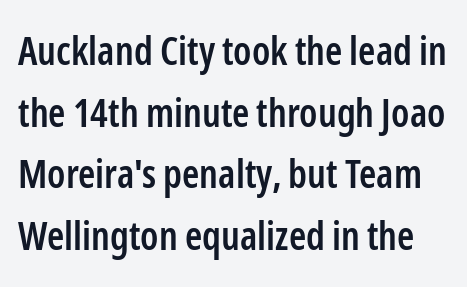
Q: Is the text bold? A: Semi-bold.
Q: Is the text italic (slanted)? A: No, it is upright.
Q: Is the typeface a serif or a sans-serif typeface? A: Sans-serif.
Q: Is the text underlined? A: No.
Q: Is the spacing between letters normal or unusually wide? A: Normal.
Q: Is the spacing between lines tight, normal or loose? A: Normal.
Q: Width (condensed, normal, or wide)? A: Condensed.
Q: Stroke contrast? A: Low.
Q: x-height? A: Medium.
Q: Monospaced? A: No.
